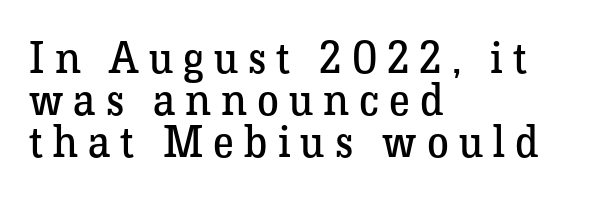
The image shows 44 px regular-weight serif type, upright; set left-aligned, tight line spacing (0.96x), unusually wide letter spacing (+0.23 em), not underlined; low stroke contrast and a medium x-height.
